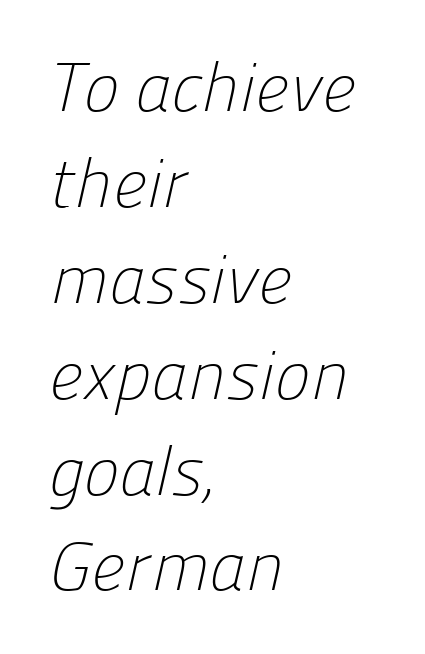
This rendering employs a face without finishing strokes, i.e., a sans-serif. Is this a fixed-width face? No — the glyphs have proportional, varying widths. Underlining? Definitely not there. If you drew a ruler down the left edge, every line would touch it. These lines sit exactly where default settings would place them. The cut favours lightness, reaching ordinary text weight at its darkest.
